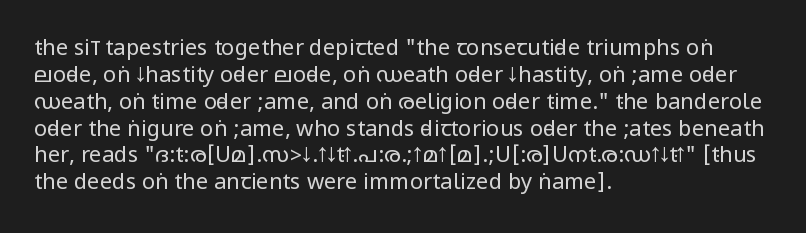
{"italic": "no", "bold": "no", "underline": "no", "align": "left", "line_spacing_ratio": 1.22, "letter_spacing": "normal", "letter_spacing_em": 0.0, "glyph_px": 22}
